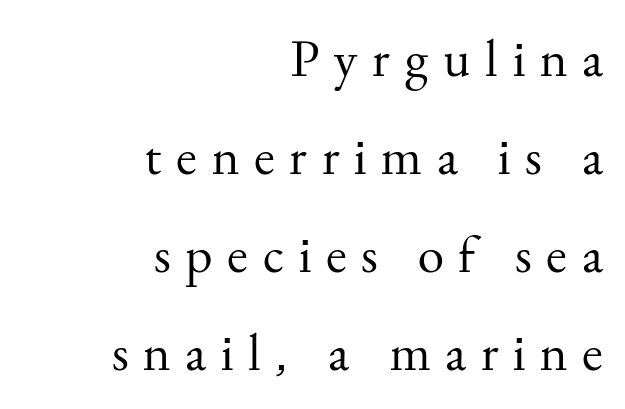
Descender tails drop into unmarked territory. The cut favours lightness, reaching ordinary text weight at its darkest. The gaps between neighbouring characters are conspicuously large. The letters stand upright; this is a roman face. The lines are quadded right.
